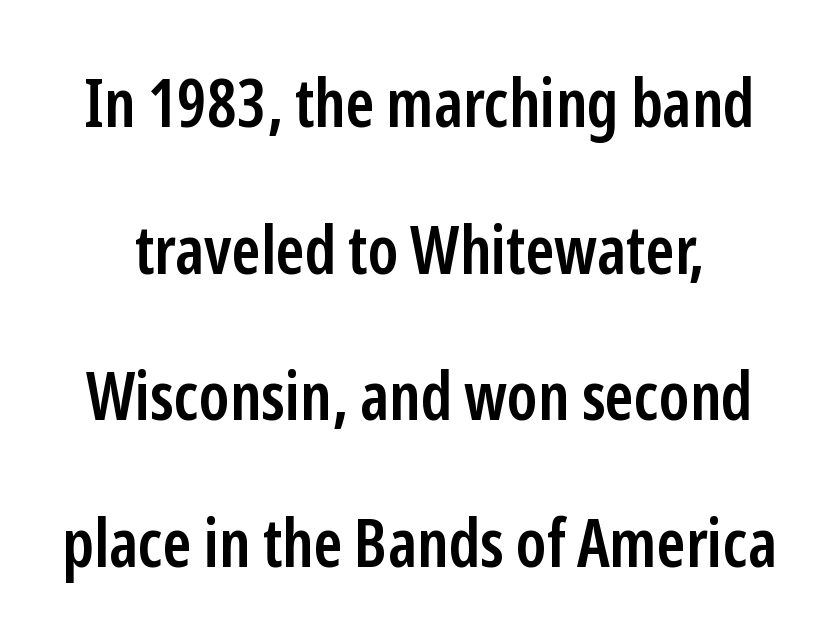
The image shows 67 px semibold, condensed sans-serif type, upright; set loose line spacing (2.19x), normal letter spacing, not underlined; low stroke contrast and a medium x-height.
